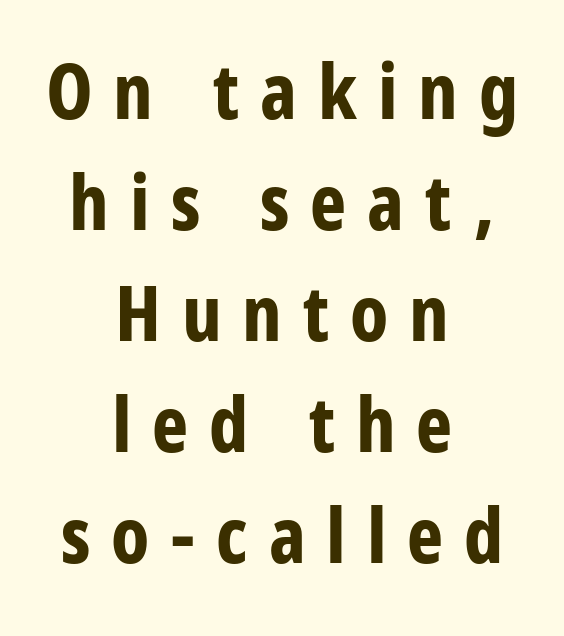
Substantial extra tracking has been applied to these lines. The space directly below the letters is spotless. A typesetter would call this leading conventional body-copy spacing. Classification — sans serif.
